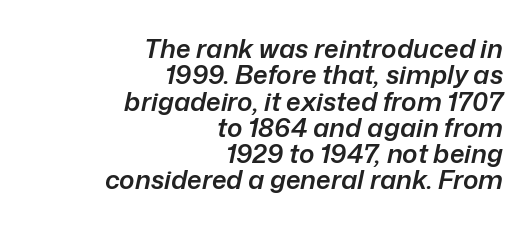
Compared with a flush-left layout, this one pins lines to the opposite, right side. Unmarked baselines from the first word to the last. Every letter is mildly thick-stroked: semibold rather than bold. No extra tracking has been applied to these lines. These lines were composed using italics. The rendering uses a small line-height, squeezing the rows.
